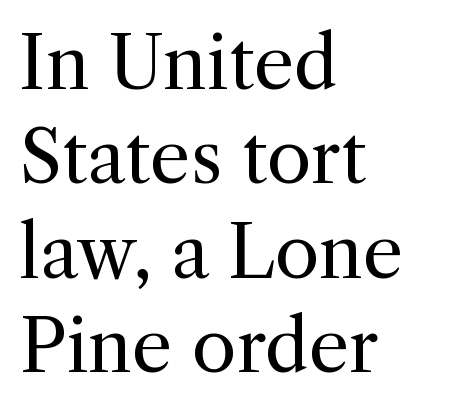
{"serif": "yes", "italic": "no", "bold": "no", "weight": "regular", "width": "normal", "x_height": "medium", "monospaced": "no", "underline": "no", "align": "left", "line_spacing": "normal", "line_spacing_ratio": 1.31, "letter_spacing": "normal", "letter_spacing_em": 0.0, "glyph_px": 72}
